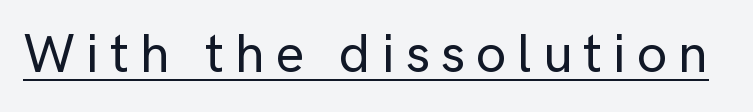
The image shows 54 px sans-serif type, upright; set unusually wide letter spacing (+0.2 em), underlined; low stroke contrast and a medium x-height.
